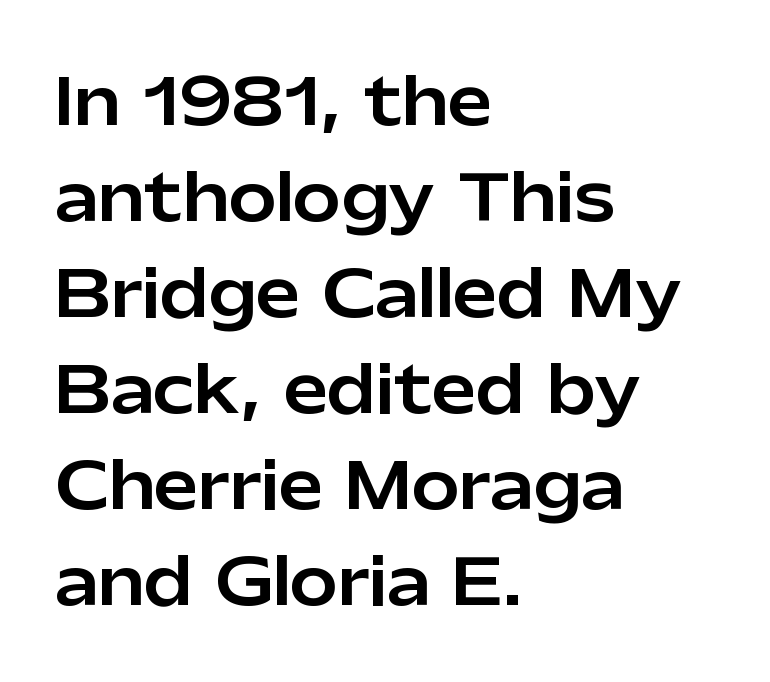
Q: Is the text italic (slanted)? A: No, it is upright.
Q: Is the typeface a serif or a sans-serif typeface? A: Sans-serif.
Q: Is the text underlined? A: No.
Q: How is the paragraph aligned? A: Left-aligned.
Q: Is the spacing between letters normal or unusually wide? A: Normal.
Q: Is the spacing between lines tight, normal or loose? A: Normal.
Q: Width (condensed, normal, or wide)? A: Normal.
Q: Stroke contrast? A: Low.
Q: x-height? A: Medium.
Q: Monospaced? A: No.
